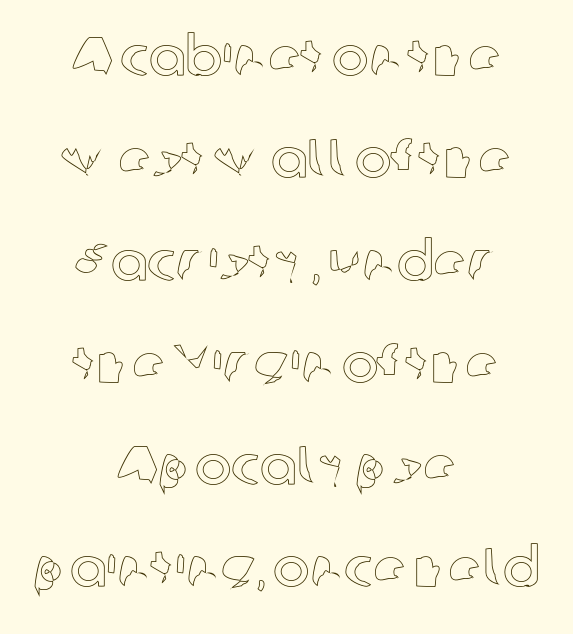
The image shows 55 px text type, upright; set centered, line spacing 1.86x, normal letter spacing, not underlined; a medium x-height.
